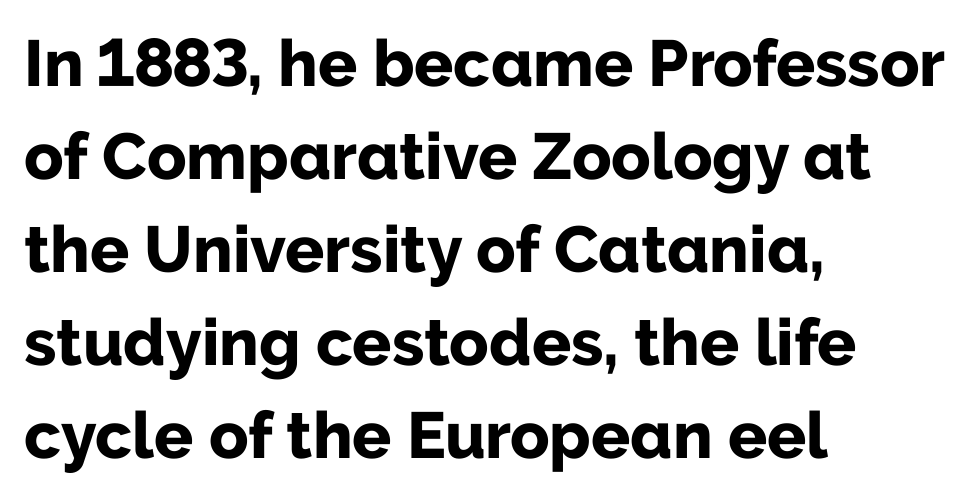
The image shows 65 px bold sans-serif type, upright; set left-aligned, normal line spacing (1.43x), normal letter spacing, not underlined; low stroke contrast and a medium x-height.
